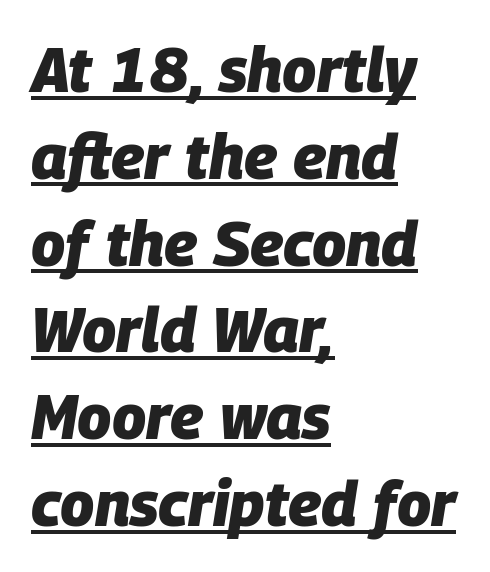
Quick note: interline space is typical. These lines stack with their left ends in a neat column. Notice how thick the strokes are: this is what a full bold looks like. The horizontal fit of the characters is conventional and even. Do the characters align in a grid? No, the font is proportional.
